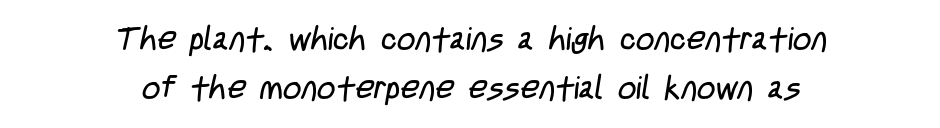
{"serif": "no", "bold": "no", "weight": "regular", "width": "condensed", "stroke_contrast": "low", "x_height": "large", "monospaced": "no", "underline": "no", "align": "center", "line_spacing": "normal", "line_spacing_ratio": 1.53, "letter_spacing": "normal", "letter_spacing_em": 0.0, "glyph_px": 32}
